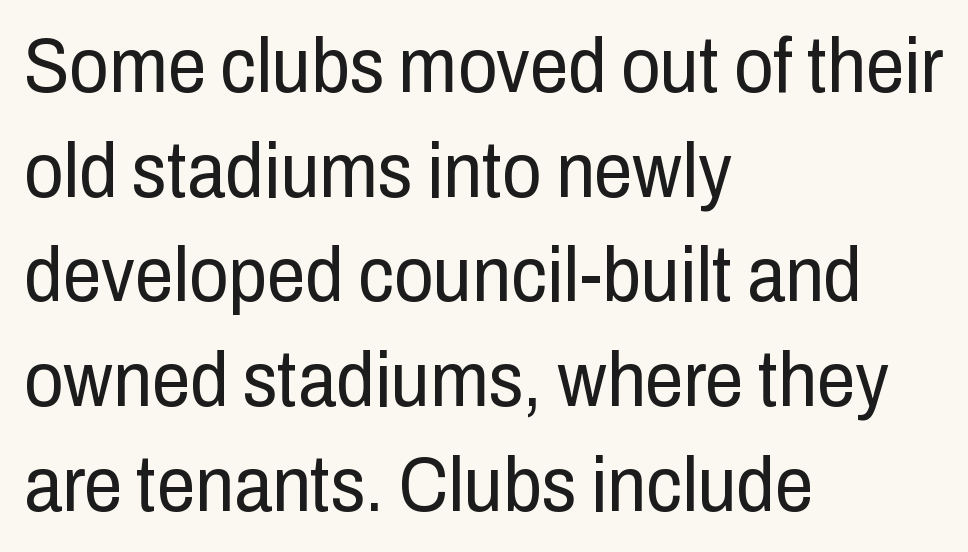
Q: Is the text bold? A: No.
Q: Is the text italic (slanted)? A: No, it is upright.
Q: Is the typeface a serif or a sans-serif typeface? A: Sans-serif.
Q: Is the text underlined? A: No.
Q: How is the paragraph aligned? A: Left-aligned.
Q: Is the spacing between letters normal or unusually wide? A: Normal.
Q: Is the spacing between lines tight, normal or loose? A: Normal.
Q: Width (condensed, normal, or wide)? A: Condensed.
Q: Stroke contrast? A: Low.
Q: x-height? A: Medium.
Q: Monospaced? A: No.
